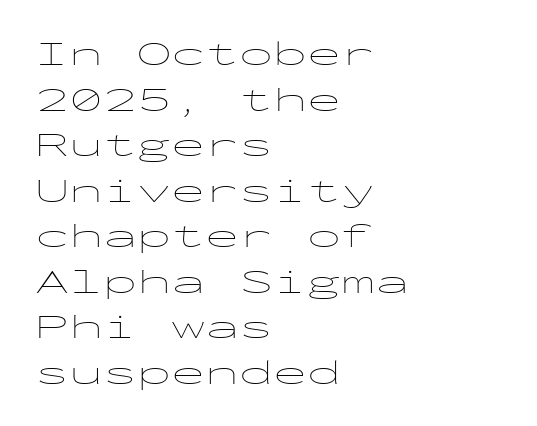
Q: Is the text bold? A: No.
Q: Is the text italic (slanted)? A: No, it is upright.
Q: Is the typeface a serif or a sans-serif typeface? A: Sans-serif.
Q: Is the text underlined? A: No.
Q: How is the paragraph aligned? A: Left-aligned.
Q: Is the spacing between letters normal or unusually wide? A: Normal.
Q: Is the spacing between lines tight, normal or loose? A: Normal.
Q: Width (condensed, normal, or wide)? A: Wide.
Q: Stroke contrast? A: Low.
Q: x-height? A: Medium.
Q: Monospaced? A: Yes.
